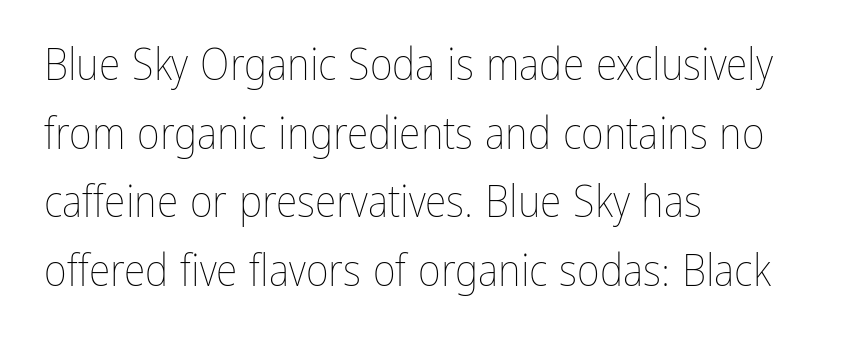
Q: Is the text bold? A: No.
Q: Is the text italic (slanted)? A: No, it is upright.
Q: Is the text underlined? A: No.
Q: How is the paragraph aligned? A: Left-aligned.
Q: Is the spacing between letters normal or unusually wide? A: Normal.
Q: Is the spacing between lines tight, normal or loose? A: Normal.
Q: Width (condensed, normal, or wide)? A: Condensed.
Q: Stroke contrast? A: Low.
Q: x-height? A: Medium.
Q: Monospaced? A: No.
